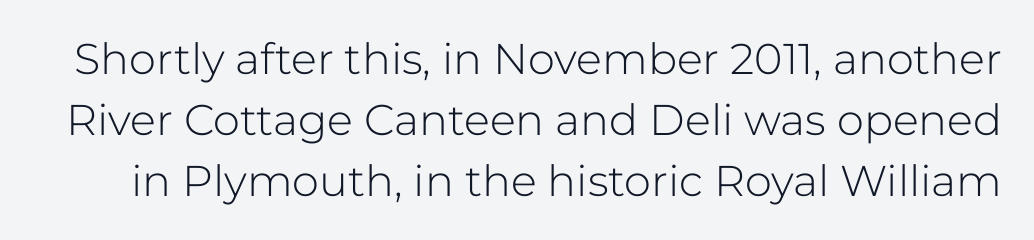
The image shows 43 px light sans-serif type, upright; set normal line spacing (1.42x), normal letter spacing, not underlined; low stroke contrast and a medium x-height.
